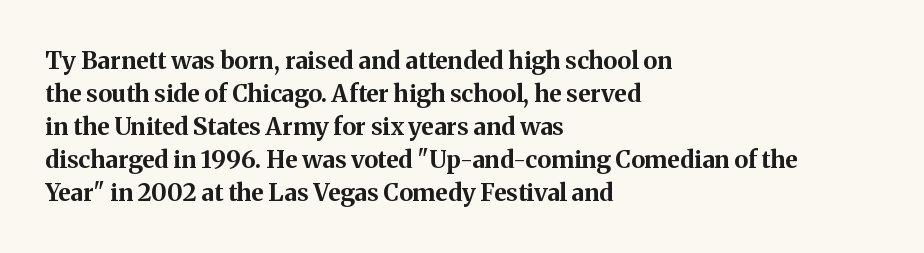
The image shows 24 px bold type, upright; set left-aligned, normal line spacing (1.37x), normal letter spacing, not underlined.
